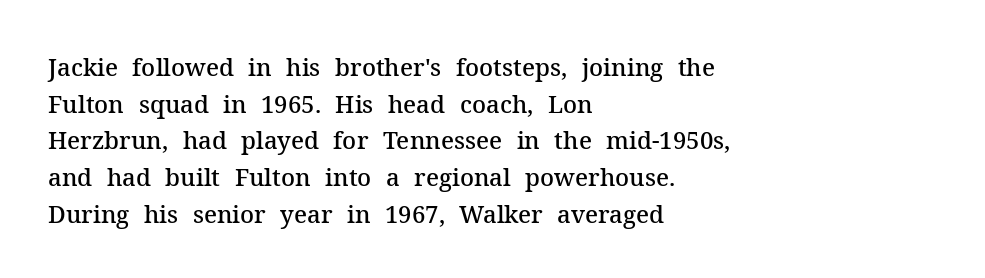
Q: Is the text bold? A: Semi-bold.
Q: Is the text italic (slanted)? A: No, it is upright.
Q: Is the text underlined? A: No.
Q: How is the paragraph aligned? A: Left-aligned.
Q: Is the spacing between letters normal or unusually wide? A: Normal.
Q: Is the spacing between lines tight, normal or loose? A: Normal.
